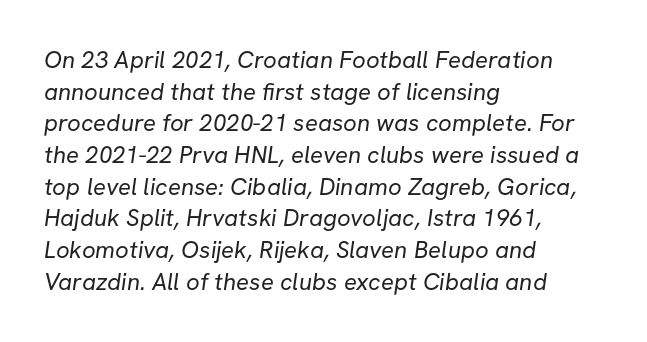
Letter spacing: default. Does the leading feel generous? No, just average. The gap between lines stays unmarked. The compositor pushed each line to the left boundary.
